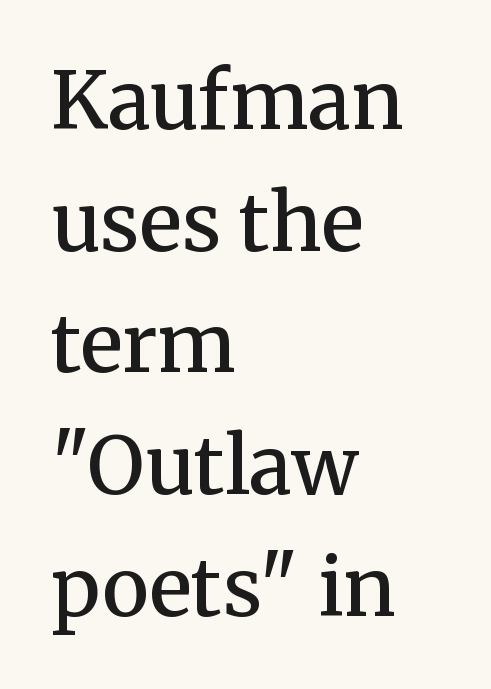
The image shows 79 px semibold serif type, upright; set left-aligned, normal line spacing (1.54x), normal letter spacing, not underlined; medium stroke contrast and a medium x-height.
